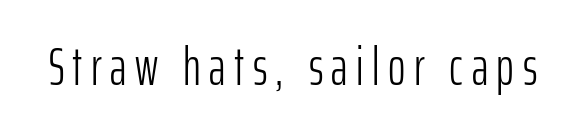
Varying glyph widths throughout — classic text-font behaviour. No feet cap the strokes, marking this as sans-serif type. The axis of the letterforms is exactly vertical. The font is comparable to plain body text, perhaps lighter.
